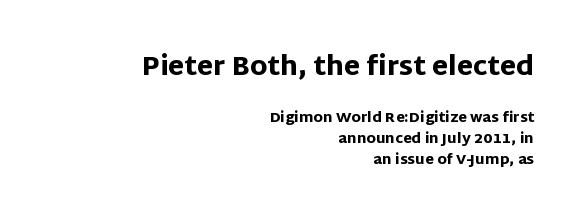
The axis of the letterforms is exactly vertical. Notice how descenders clear the ascenders below comfortably — that's standard leading. Default kerning and tracking; the words read as compact shapes. Every row of glyphs terminates at an identical x-position on the right.
